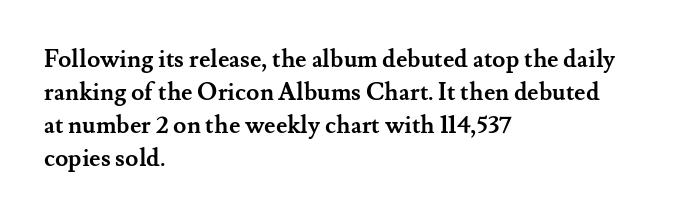
The image shows 24 px bold type, upright; set left-aligned, normal line spacing (1.38x), normal letter spacing, not underlined.
